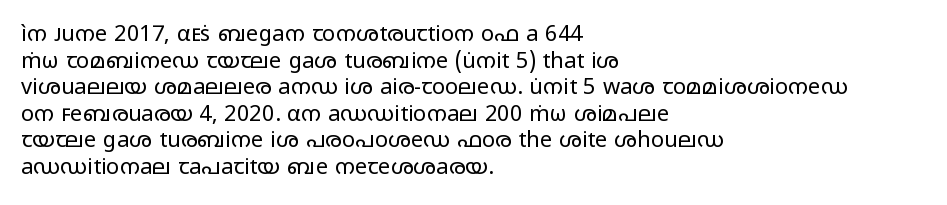
Q: Is the text bold? A: No.
Q: Is the text italic (slanted)? A: No, it is upright.
Q: Is the text underlined? A: No.
Q: How is the paragraph aligned? A: Left-aligned.
Q: Is the spacing between letters normal or unusually wide? A: Normal.
